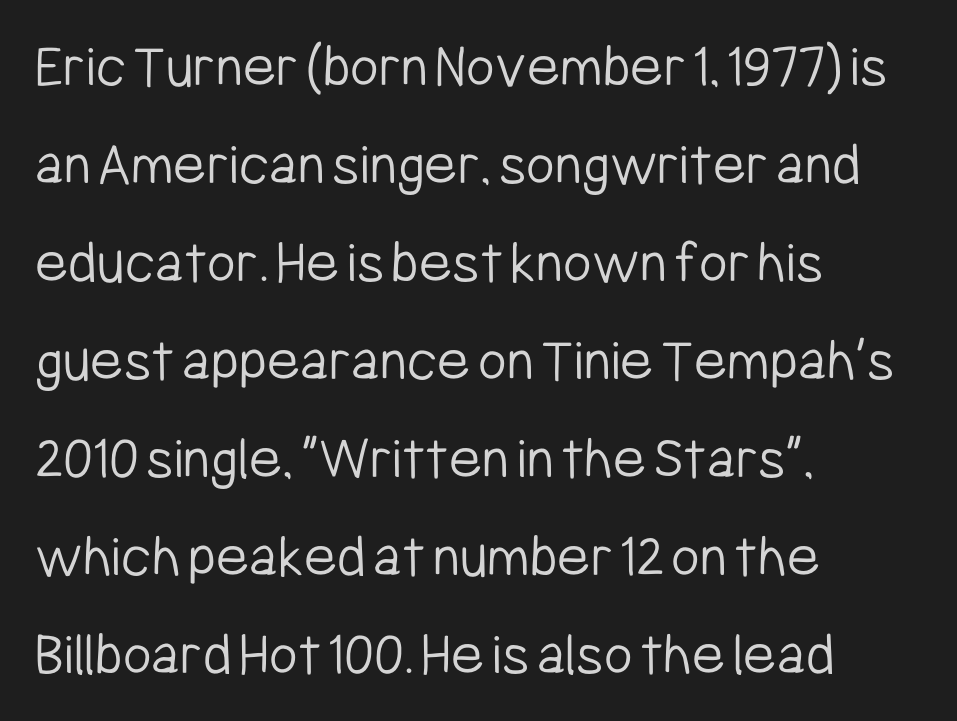
The image shows 62 px light, condensed sans-serif type, upright; set left-aligned, normal line spacing (1.58x), normal letter spacing, not underlined; low stroke contrast and a medium x-height.
